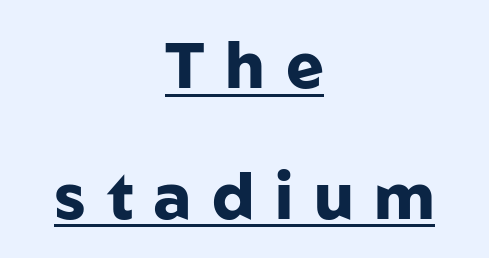
The image shows 64 px heavy sans-serif type, upright; set centered, loose line spacing (2.04x), unusually wide letter spacing (+0.32 em), underlined; low stroke contrast and a medium x-height.
